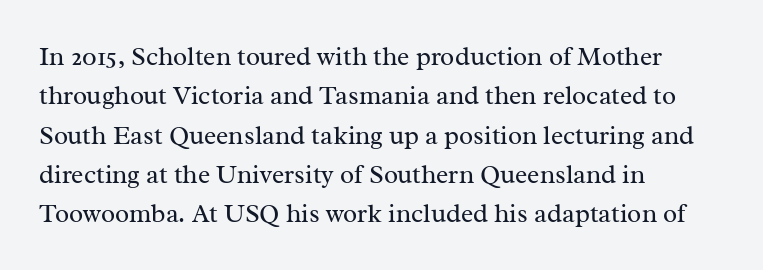
A typesetter would mark this as roman, not italic. Does the leading feel generous? No, just average. The typesetter chose a ragged-right arrangement here. The gaps between neighbouring characters are ordinary and unremarkable. Is this a heavy cut? Hardly; it is regular or lighter. The space directly below the letters is spotless.
